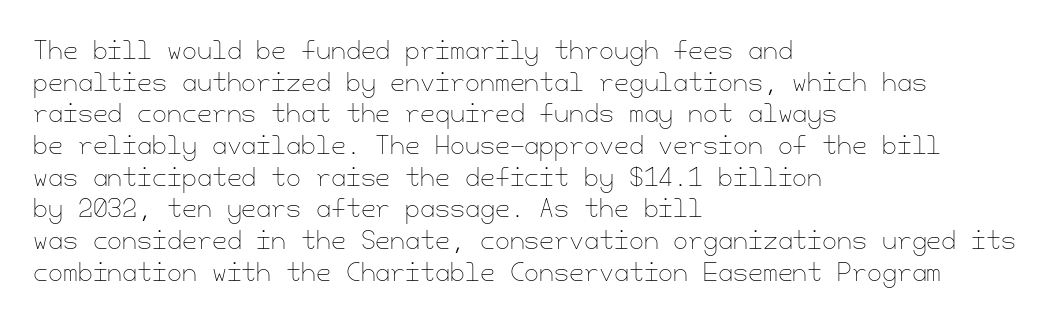
Q: Is the text bold? A: No.
Q: Is the text italic (slanted)? A: No, it is upright.
Q: Is the text underlined? A: No.
Q: How is the paragraph aligned? A: Left-aligned.
Q: Is the spacing between letters normal or unusually wide? A: Normal.
Q: Is the spacing between lines tight, normal or loose? A: Normal.
